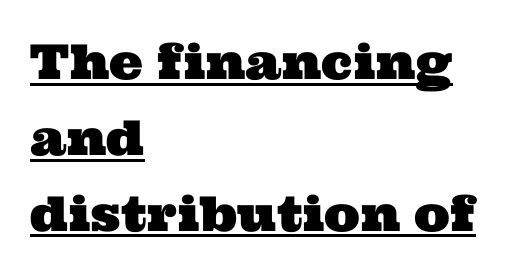
The image shows 48 px wide serif type; set left-aligned, normal line spacing (1.58x), normal letter spacing, underlined; medium stroke contrast and a medium x-height.
